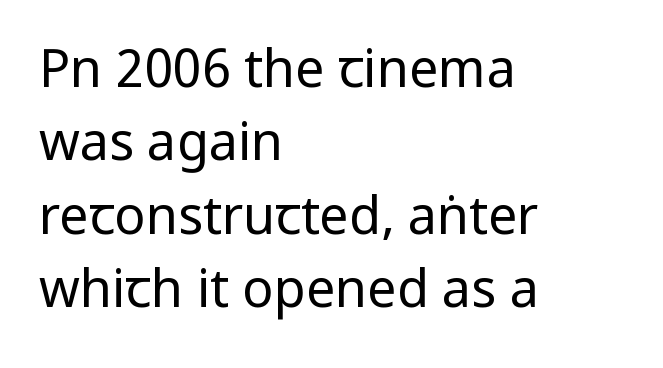
The image shows 52 px regular-weight, condensed sans-serif type, upright; set left-aligned, normal line spacing (1.41x), normal letter spacing, not underlined; low stroke contrast and a large x-height.
